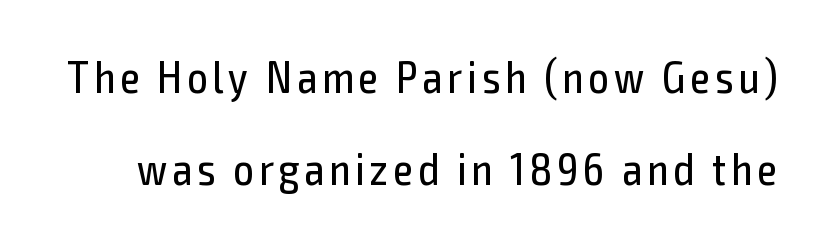
Note: no serifs on the glyphs. Each stroke keeps to a modest, everyday thickness or less. The letters advance in unequal steps, a hallmark of proportional type. Underlining? Definitely not there. Vertically, the passage feels expansive, rows floating well apart.
